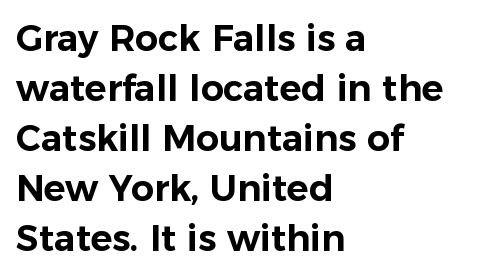
Honestly, the letter spacing is just normal — you wouldn't notice it. What kind of face is this? One without serifs — a sans. When letters stand straight like this, we call the style roman or upright. Rows of type keep a routine distance in the vertical direction.
